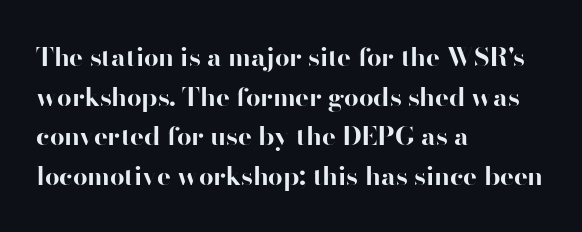
The image shows 26 px bold type, upright; set left-aligned, normal line spacing (1.52x), normal letter spacing, not underlined.
